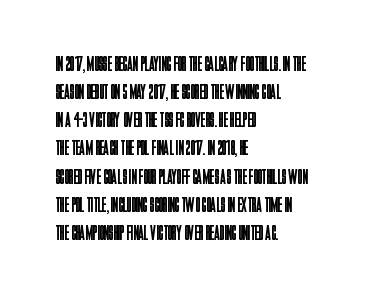
Visually the block forms a straight wall on the left and a jagged coastline on the right. Style check: upright. Bold? No — there's no thickening of the strokes. Notice how descenders clear the ascenders below comfortably — that's standard leading. Each word holds together tightly as a unit, with standard inter-letter gaps.
